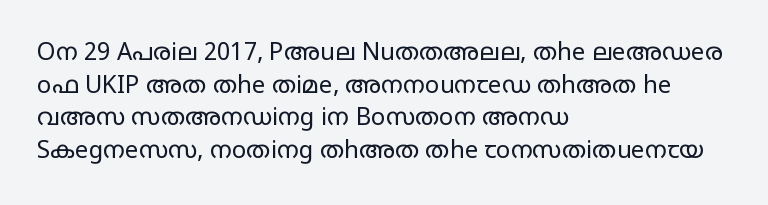
The image shows 24 px text type, upright; set left-aligned, normal line spacing (1.36x), normal letter spacing, not underlined.
